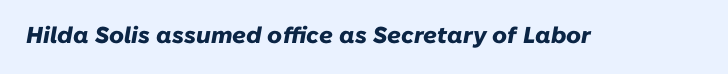
The image shows 23 px bold type, italic (leaning right); set normal letter spacing, not underlined.
